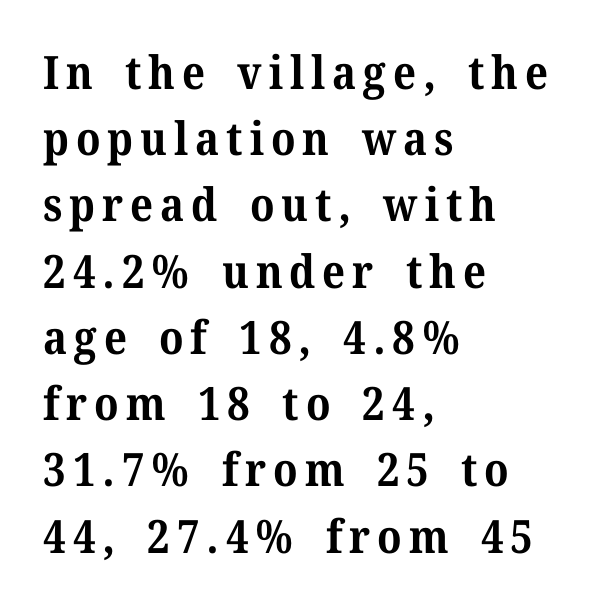
Descender tails drop into unmarked territory. These lines are rendered in a variable-pitch font. Ascenders rise straight up at ninety degrees. Heft: maximum for text — a bold.
